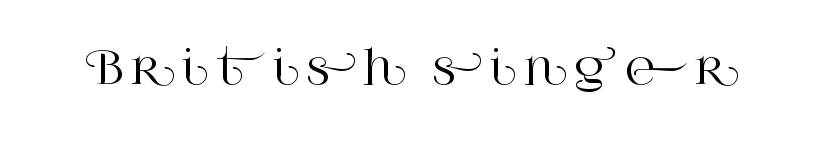
The image shows 46 px serif type, upright; set not underlined; high stroke contrast and a large x-height.
